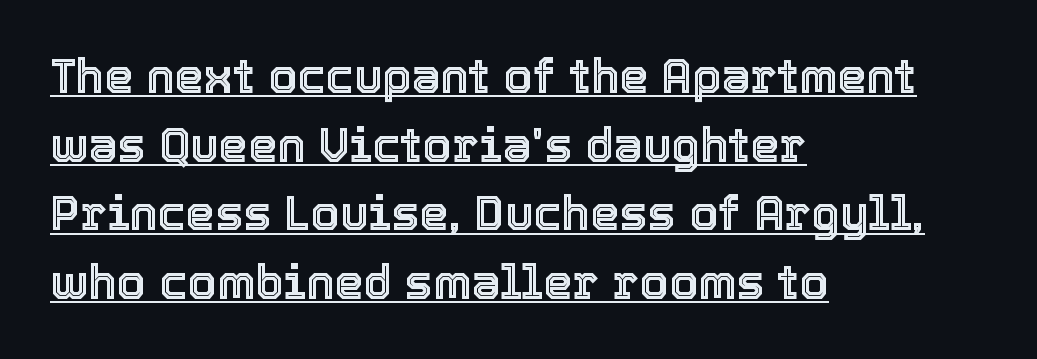
The image shows 47 px text type, upright; set left-aligned, normal line spacing (1.46x), normal letter spacing, underlined; a medium x-height.
